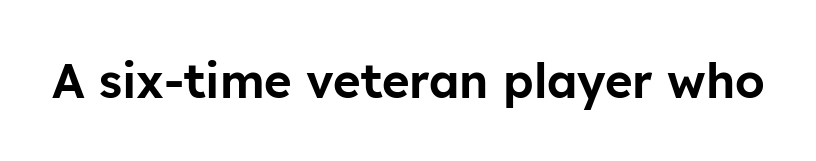
Q: Is the text italic (slanted)? A: No, it is upright.
Q: Is the typeface a serif or a sans-serif typeface? A: Sans-serif.
Q: Is the text underlined? A: No.
Q: Is the spacing between letters normal or unusually wide? A: Normal.
Q: Width (condensed, normal, or wide)? A: Normal.
Q: Stroke contrast? A: Low.
Q: x-height? A: Medium.
Q: Monospaced? A: No.
